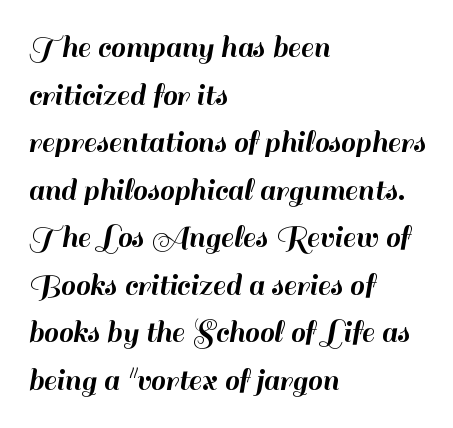
{"serif": "no", "width": "normal", "stroke_contrast": "high", "x_height": "small", "monospaced": "no", "underline": "no", "align": "left", "line_spacing": "normal", "line_spacing_ratio": 1.44, "letter_spacing": "normal", "letter_spacing_em": 0.0, "glyph_px": 33}
